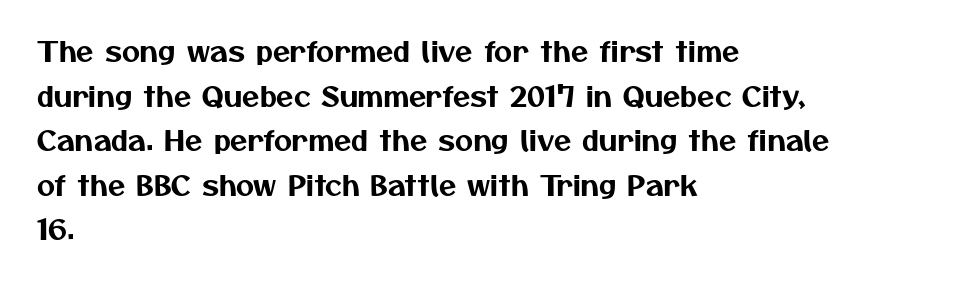
{"serif": "no", "width": "normal", "stroke_contrast": "medium", "x_height": "medium", "monospaced": "no", "underline": "no", "align": "left", "line_spacing": "normal", "line_spacing_ratio": 1.59, "letter_spacing": "normal", "letter_spacing_em": 0.0, "glyph_px": 28}
